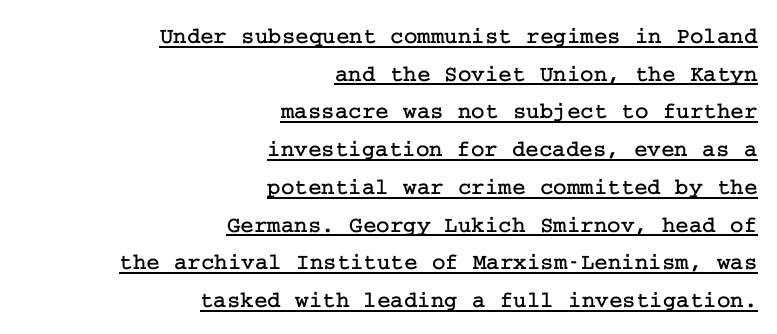
Q: Is the text italic (slanted)? A: No, it is upright.
Q: Is the text underlined? A: Yes.
Q: How is the paragraph aligned? A: Right-aligned.
Q: Is the spacing between letters normal or unusually wide? A: Normal.
Q: Is the spacing between lines tight, normal or loose? A: Normal.
